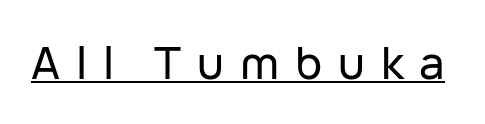
The image shows 45 px sans-serif type, upright; set unusually wide letter spacing (+0.35 em), underlined; low stroke contrast and a medium x-height.
